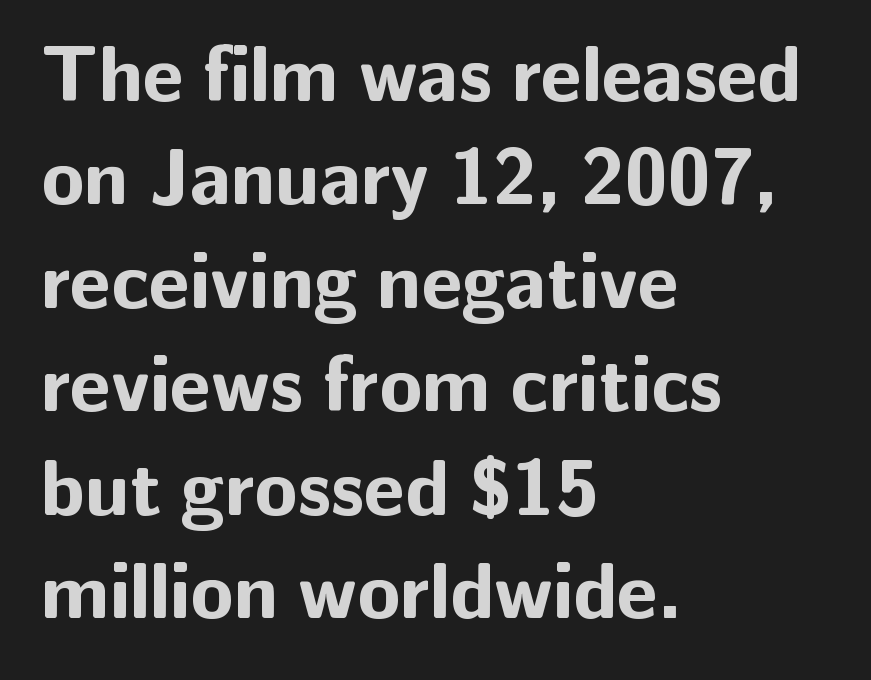
Q: Is the text bold? A: Yes.
Q: Is the text italic (slanted)? A: No, it is upright.
Q: Is the typeface a serif or a sans-serif typeface? A: Sans-serif.
Q: Is the text underlined? A: No.
Q: How is the paragraph aligned? A: Left-aligned.
Q: Is the spacing between letters normal or unusually wide? A: Normal.
Q: Is the spacing between lines tight, normal or loose? A: Normal.
Q: Width (condensed, normal, or wide)? A: Normal.
Q: Stroke contrast? A: Low.
Q: x-height? A: Medium.
Q: Monospaced? A: No.
